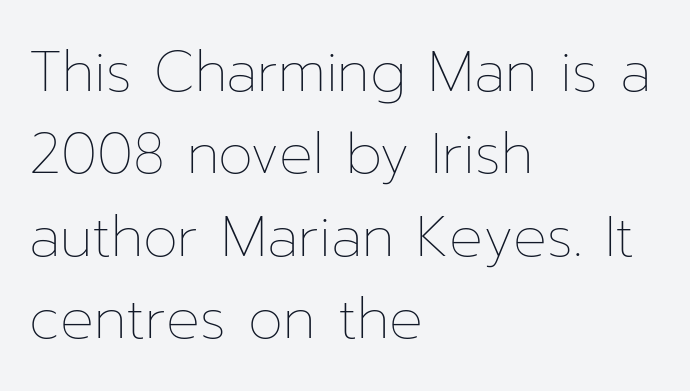
Q: Is the text bold? A: No.
Q: Is the text italic (slanted)? A: No, it is upright.
Q: Is the text underlined? A: No.
Q: How is the paragraph aligned? A: Left-aligned.
Q: Is the spacing between letters normal or unusually wide? A: Normal.
Q: Is the spacing between lines tight, normal or loose? A: Normal.
Q: Width (condensed, normal, or wide)? A: Normal.
Q: Stroke contrast? A: Low.
Q: x-height? A: Medium.
Q: Monospaced? A: No.
